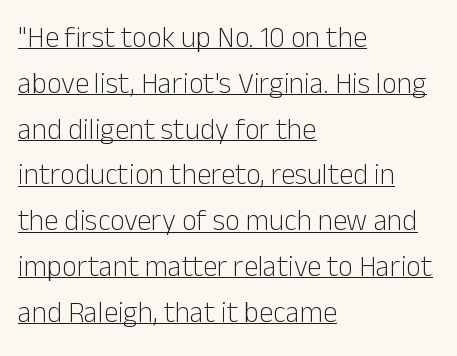
The strokes carry an ordinary text weight at most. The face used here is rendered with its standard letterfit. The lettering holds an erect, upright posture throughout. Where is the straight margin? On the left. Note the varied advance widths — an 'i' is clearly narrower than an 'm'.
